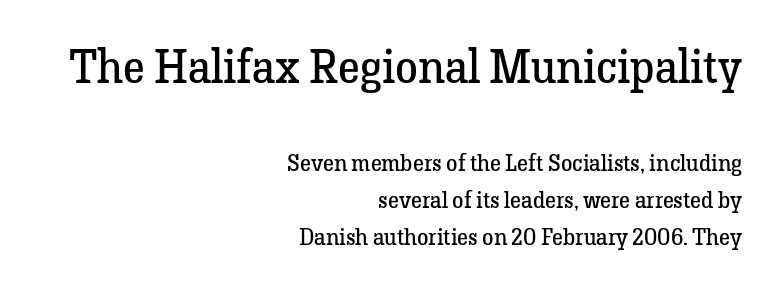
{"serif": "yes", "italic": "no", "bold": "no", "weight": "regular", "width": "normal", "stroke_contrast": "low", "x_height": "medium", "monospaced": "no", "underline": "no", "align": "right", "line_spacing": "normal", "line_spacing_ratio": 1.6, "letter_spacing": "normal", "letter_spacing_em": 0.0, "larger_block": "first", "size_ratio": 2.0, "glyph_px": 46}
